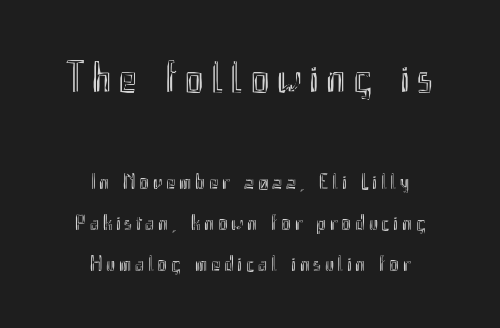
The image shows 44 px condensed type, upright; set centered, line spacing 1.86x, not underlined; the first (top) block is 2.0x larger; a small x-height.
